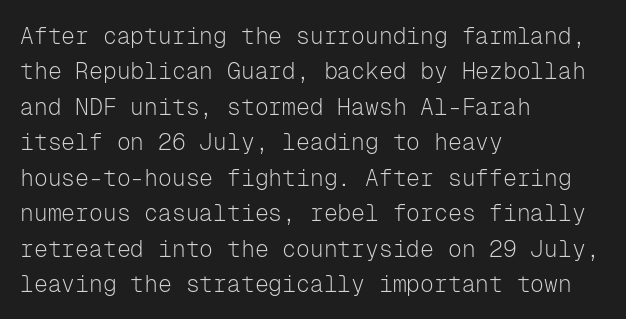
The image shows 23 px text type, upright; set left-aligned, normal line spacing (1.54x), normal letter spacing, not underlined.
